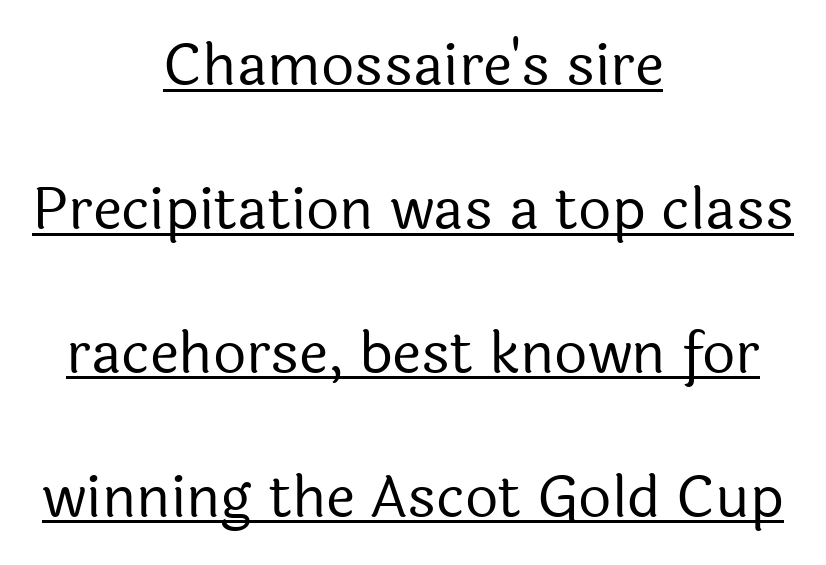
{"serif": "no", "italic": "no", "bold": "no", "weight": "regular", "width": "normal", "x_height": "medium", "monospaced": "no", "underline": "yes", "align": "center", "line_spacing": "loose", "line_spacing_ratio": 2.48, "letter_spacing": "normal", "letter_spacing_em": 0.0, "glyph_px": 58}
